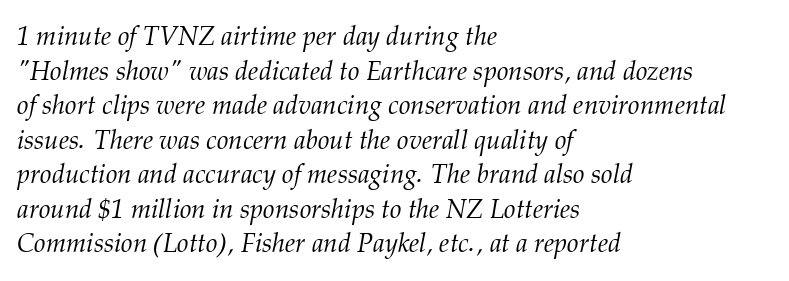
The image shows 26 px text type, italic (leaning right); set left-aligned, normal line spacing (1.33x), normal letter spacing, not underlined.
